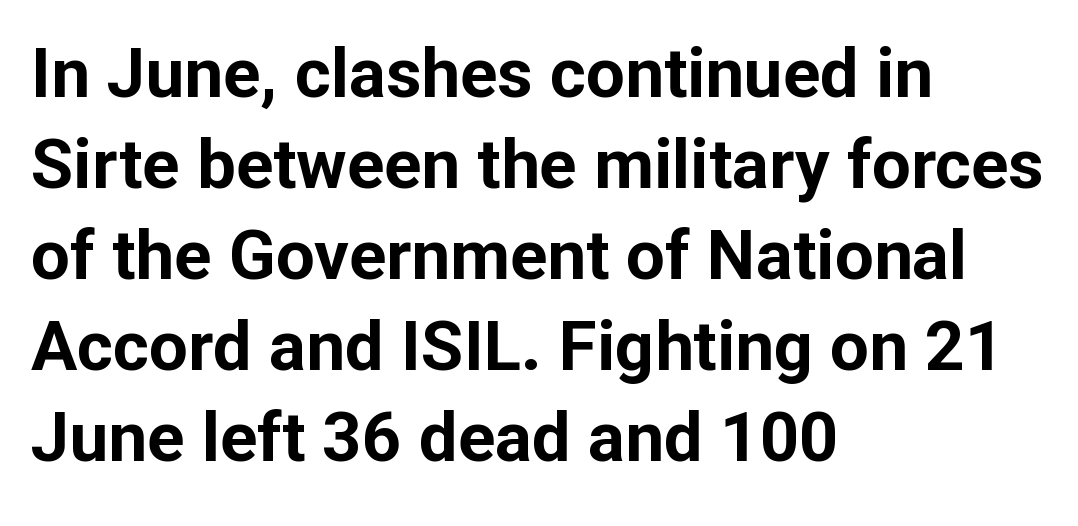
The image shows 69 px bold sans-serif type, upright; set left-aligned, normal line spacing (1.32x), normal letter spacing, not underlined; low stroke contrast and a medium x-height.
